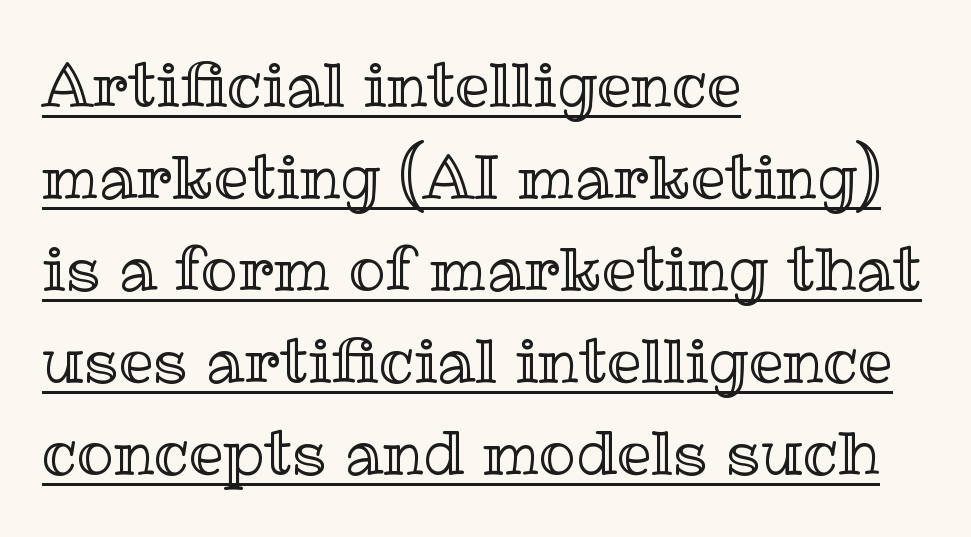
What's the leading like? Ordinary, nothing unusual. The passage shown is typed in a proportional face where columns would drift. Posture: upright roman. If you drew a ruler down the left edge, every line would touch it. The face used here is rendered with its standard letterfit. This rendering features underlined lettering.
